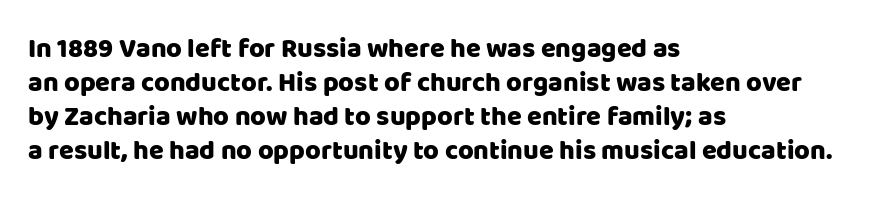
Q: Is the text italic (slanted)? A: No, it is upright.
Q: Is the text underlined? A: No.
Q: How is the paragraph aligned? A: Left-aligned.
Q: Is the spacing between letters normal or unusually wide? A: Normal.
Q: Is the spacing between lines tight, normal or loose? A: Normal.
